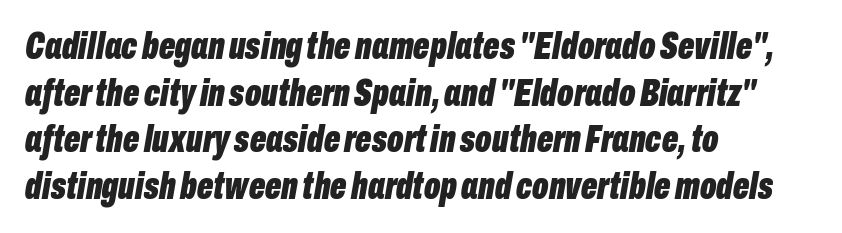
Q: Is the text bold? A: Yes.
Q: Is the text italic (slanted)? A: Yes, it leans right by about 10 degrees.
Q: Is the text underlined? A: No.
Q: How is the paragraph aligned? A: Left-aligned.
Q: Is the spacing between letters normal or unusually wide? A: Normal.
Q: Width (condensed, normal, or wide)? A: Condensed.
Q: Stroke contrast? A: Low.
Q: x-height? A: Medium.
Q: Monospaced? A: No.
